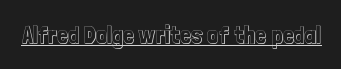
The image shows 24 px text type, upright; set normal letter spacing, underlined.
